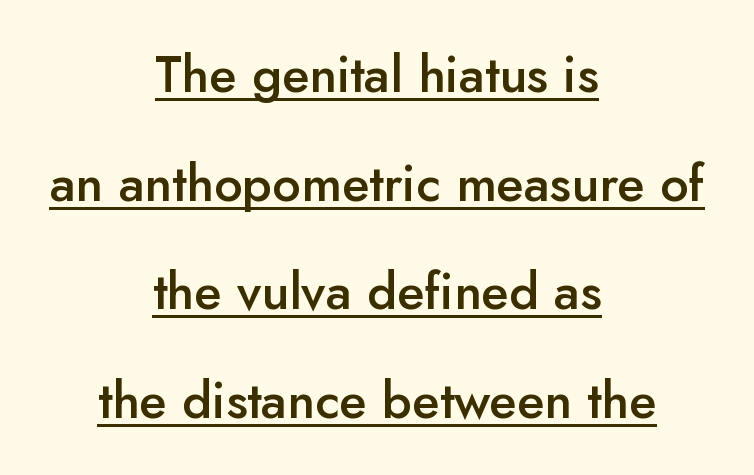
Loosely led — the rows are spread out. A bit beefed up — I'd call it semibold rather than bold. A typesetter would label this face a sans. The lines in this sample share a center point and differ in where they start and stop. The rendered words wear a rule along their underside. Words appear dense and cohesive because spacing is normal.
